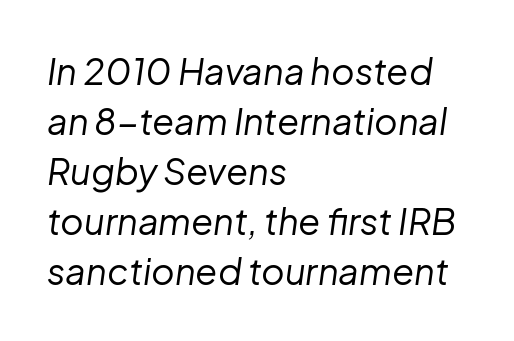
The image shows 36 px regular-weight type, italic (leaning right); set left-aligned, normal line spacing (1.39x), normal letter spacing, not underlined; low stroke contrast and a medium x-height.
